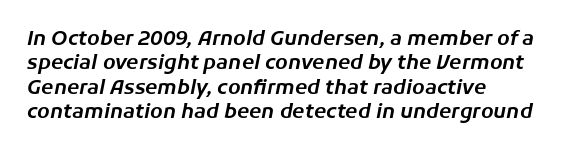
{"italic": "yes", "lean": "right", "slant_degrees": 11, "underline": "no", "line_spacing_ratio": 1.22, "letter_spacing": "normal", "letter_spacing_em": 0.0, "glyph_px": 20}
